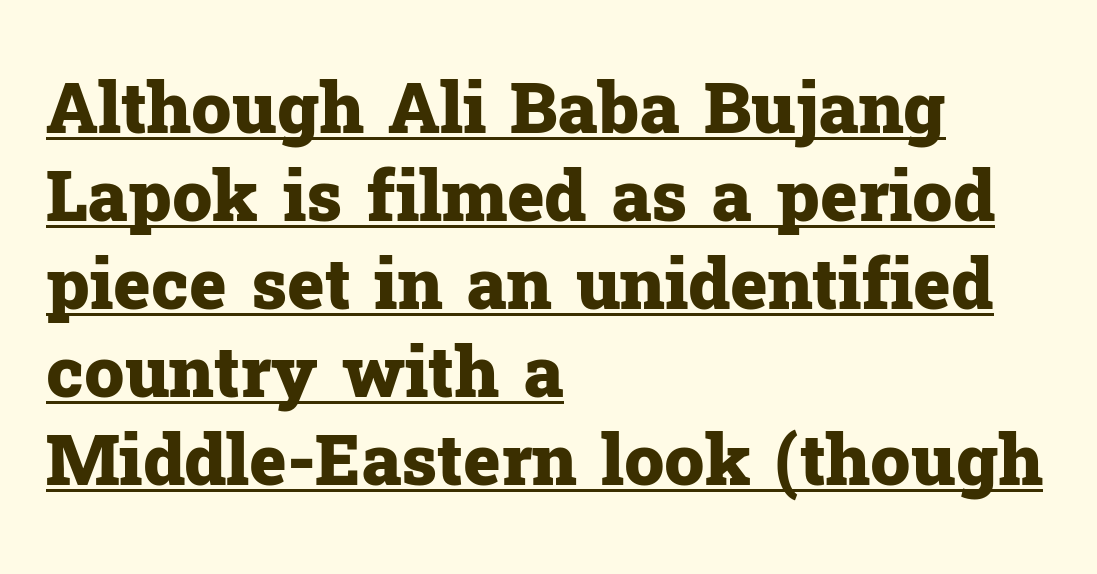
Q: Is the text bold? A: Yes.
Q: Is the text italic (slanted)? A: No, it is upright.
Q: Is the typeface a serif or a sans-serif typeface? A: Serif.
Q: Is the text underlined? A: Yes.
Q: How is the paragraph aligned? A: Left-aligned.
Q: Is the spacing between letters normal or unusually wide? A: Normal.
Q: Width (condensed, normal, or wide)? A: Normal.
Q: Stroke contrast? A: Low.
Q: x-height? A: Medium.
Q: Monospaced? A: No.
